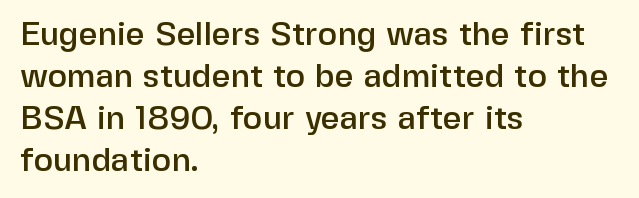
Q: Is the text italic (slanted)? A: No, it is upright.
Q: Is the typeface a serif or a sans-serif typeface? A: Sans-serif.
Q: Is the text underlined? A: No.
Q: How is the paragraph aligned? A: Left-aligned.
Q: Is the spacing between letters normal or unusually wide? A: Normal.
Q: Is the spacing between lines tight, normal or loose? A: Normal.
Q: Width (condensed, normal, or wide)? A: Normal.
Q: Stroke contrast? A: Low.
Q: x-height? A: Medium.
Q: Monospaced? A: No.
